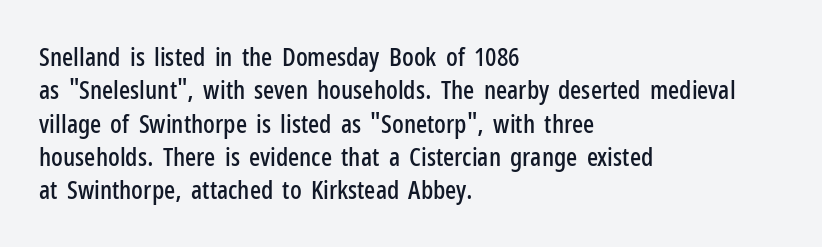
Beneath every word, the page is bare. Evenly set lines give the paragraph a standard silhouette. The compositor pushed each line to the left boundary. Spacing between characters is what you'd get straight out of the box. When letters stand straight like this, we call the style roman or upright.
